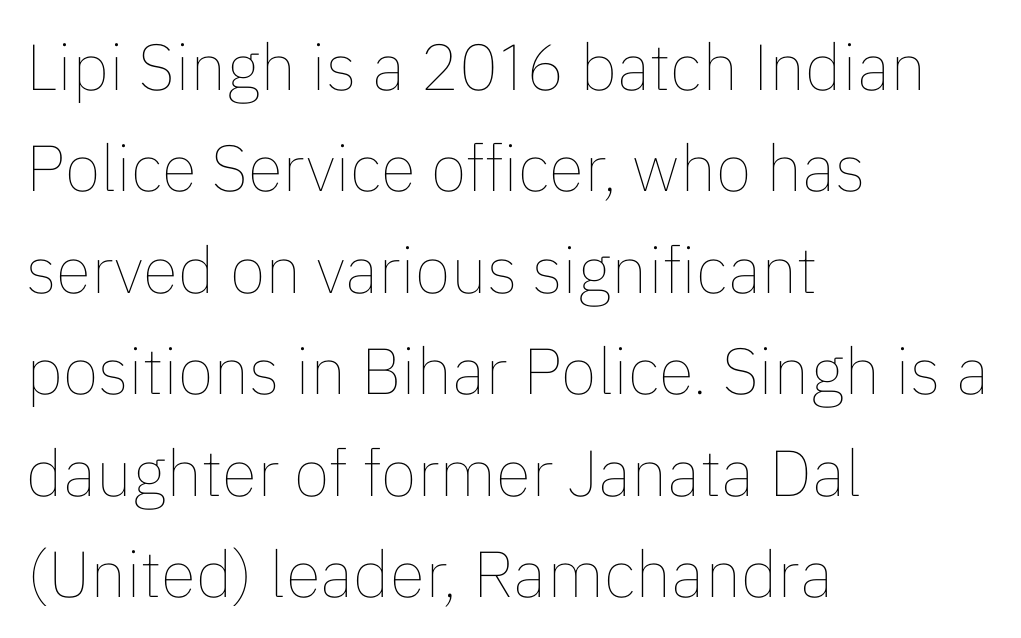
{"italic": "no", "bold": "no", "weight": "thin", "width": "normal", "stroke_contrast": "low", "x_height": "medium", "monospaced": "no", "underline": "no", "align": "left", "line_spacing": "normal", "line_spacing_ratio": 1.56, "letter_spacing": "normal", "letter_spacing_em": 0.0, "glyph_px": 65}
